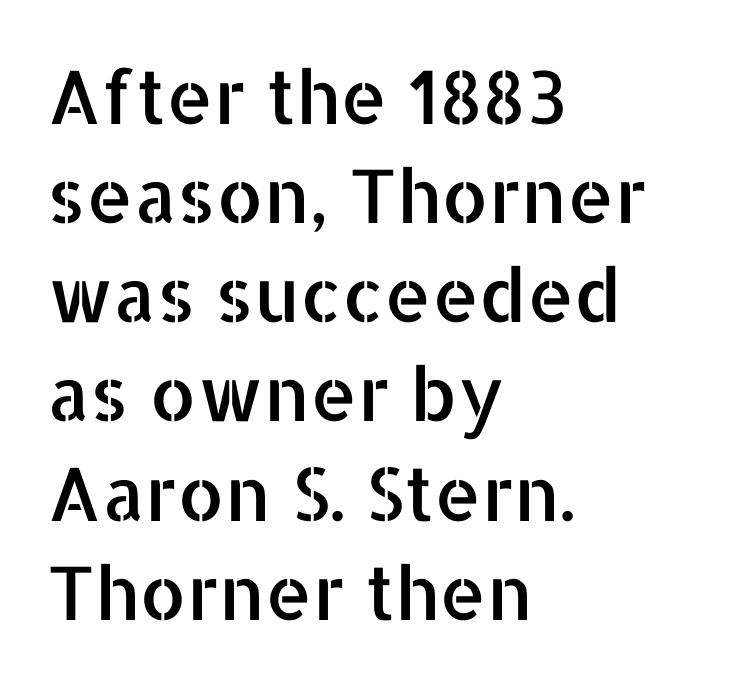
{"serif": "no", "italic": "no", "width": "normal", "stroke_contrast": "low", "x_height": "medium", "monospaced": "no", "underline": "no", "align": "left", "line_spacing": "normal", "line_spacing_ratio": 1.34, "letter_spacing": "normal", "letter_spacing_em": 0.0, "glyph_px": 74}
